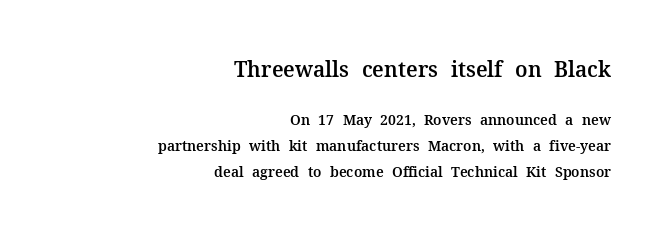
The image shows 21 px text type, upright; set right-aligned, line spacing 1.87x, normal letter spacing, not underlined; the first (top) block is 1.5x larger.
